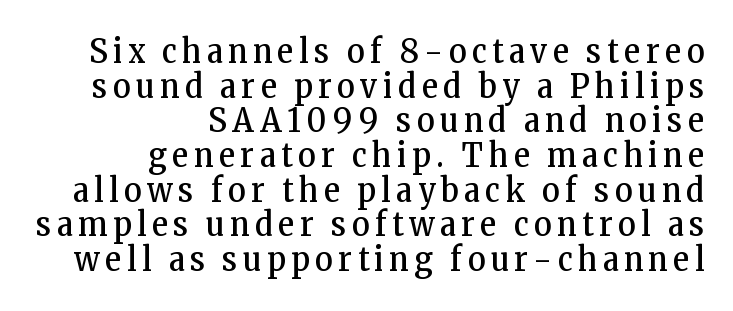
Q: Is the text bold? A: No.
Q: Is the text italic (slanted)? A: No, it is upright.
Q: Is the typeface a serif or a sans-serif typeface? A: Serif.
Q: Is the text underlined? A: No.
Q: How is the paragraph aligned? A: Right-aligned.
Q: Is the spacing between lines tight, normal or loose? A: Tight.
Q: Width (condensed, normal, or wide)? A: Condensed.
Q: Stroke contrast? A: Low.
Q: x-height? A: Medium.
Q: Monospaced? A: No.
